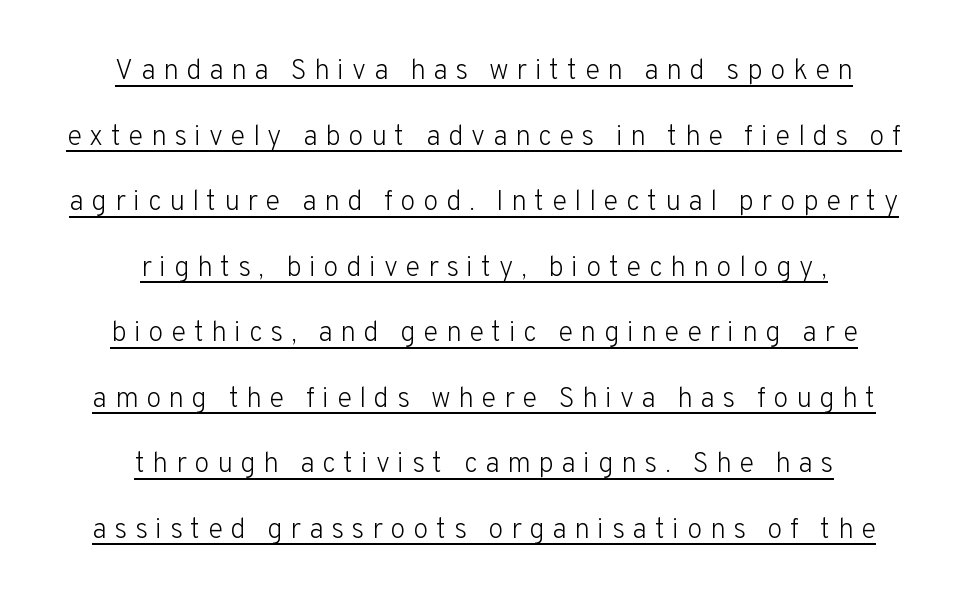
Q: Is the text bold? A: No.
Q: Is the text italic (slanted)? A: No, it is upright.
Q: Is the typeface a serif or a sans-serif typeface? A: Sans-serif.
Q: Is the text underlined? A: Yes.
Q: How is the paragraph aligned? A: Centered.
Q: Is the spacing between letters normal or unusually wide? A: Unusually wide.
Q: Is the spacing between lines tight, normal or loose? A: Loose.
Q: Width (condensed, normal, or wide)? A: Normal.
Q: Stroke contrast? A: Low.
Q: x-height? A: Medium.
Q: Monospaced? A: No.
